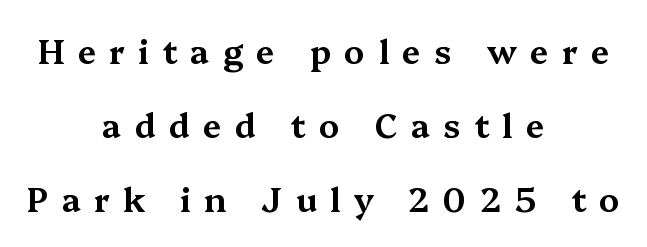
The image shows 33 px wide serif type, upright; set centered, loose line spacing (2.24x), unusually wide letter spacing (+0.4 em), not underlined; medium stroke contrast and a medium x-height.
